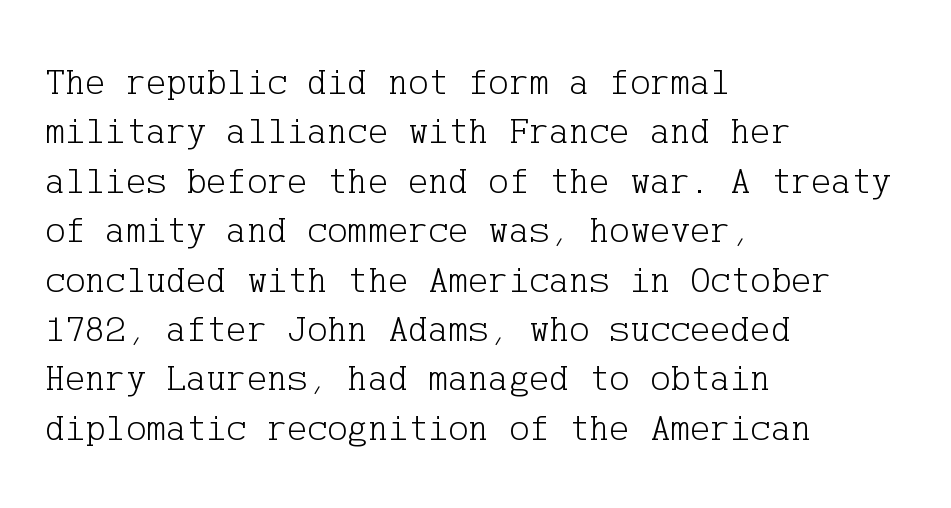
Q: Is the text bold? A: No.
Q: Is the text italic (slanted)? A: No, it is upright.
Q: Is the typeface a serif or a sans-serif typeface? A: Serif.
Q: Is the text underlined? A: No.
Q: How is the paragraph aligned? A: Left-aligned.
Q: Is the spacing between letters normal or unusually wide? A: Normal.
Q: Is the spacing between lines tight, normal or loose? A: Normal.
Q: Width (condensed, normal, or wide)? A: Normal.
Q: Stroke contrast? A: Low.
Q: x-height? A: Medium.
